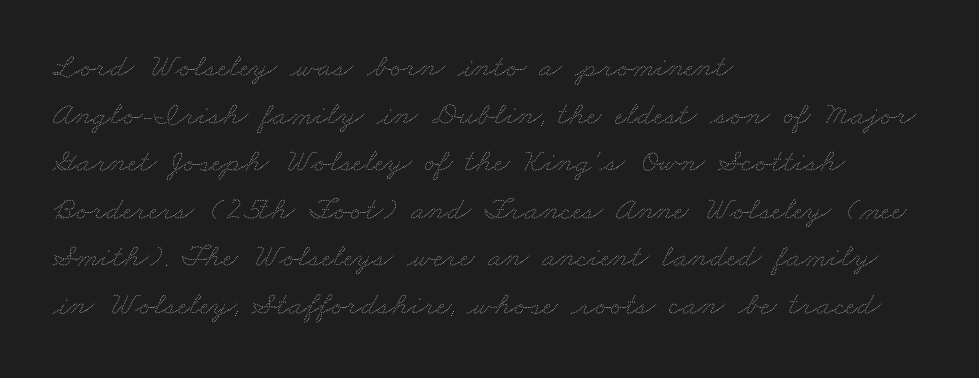
The image shows 33 px thin, wide type; set left-aligned, normal line spacing (1.44x), normal letter spacing, not underlined; medium stroke contrast and a small x-height.
